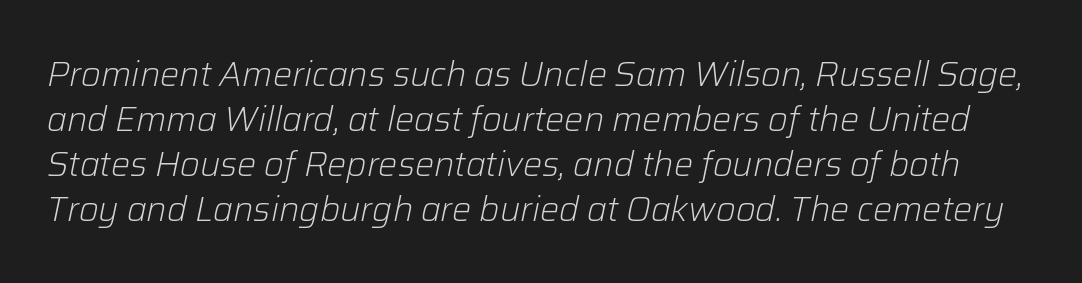
Q: Is the text bold? A: No.
Q: Is the text italic (slanted)? A: Yes, it leans right by about 12 degrees.
Q: Is the text underlined? A: No.
Q: Is the spacing between letters normal or unusually wide? A: Normal.
Q: Is the spacing between lines tight, normal or loose? A: Normal.
Q: Width (condensed, normal, or wide)? A: Normal.
Q: Stroke contrast? A: Low.
Q: x-height? A: Medium.
Q: Monospaced? A: No.
